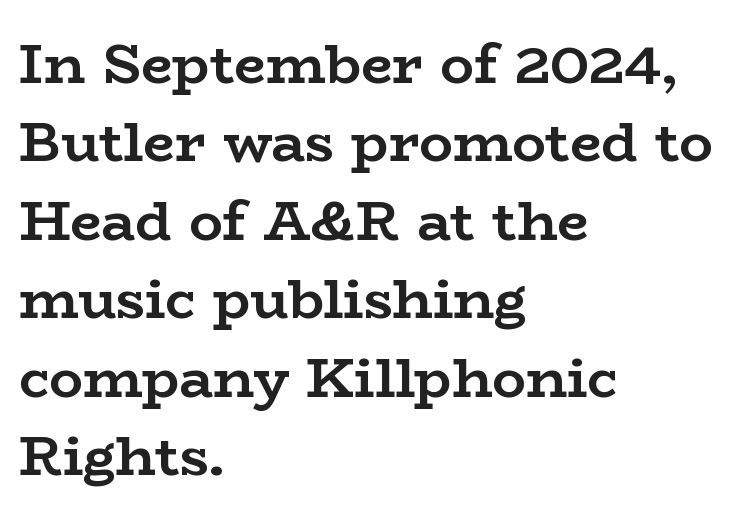
{"serif": "yes", "italic": "no", "bold": "yes", "weight": "semibold", "width": "wide", "stroke_contrast": "low", "x_height": "medium", "monospaced": "no", "underline": "no", "align": "left", "line_spacing": "normal", "line_spacing_ratio": 1.4, "letter_spacing": "normal", "letter_spacing_em": 0.0, "glyph_px": 56}
